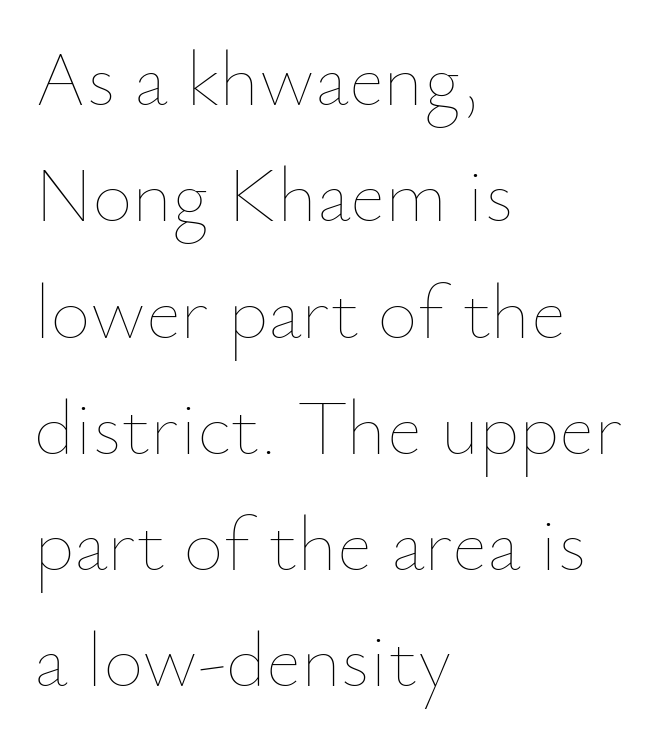
Q: Is the text bold? A: No.
Q: Is the text italic (slanted)? A: No, it is upright.
Q: Is the text underlined? A: No.
Q: How is the paragraph aligned? A: Left-aligned.
Q: Is the spacing between letters normal or unusually wide? A: Normal.
Q: Is the spacing between lines tight, normal or loose? A: Normal.
Q: Width (condensed, normal, or wide)? A: Normal.
Q: Stroke contrast? A: Low.
Q: x-height? A: Small.
Q: Monospaced? A: No.
